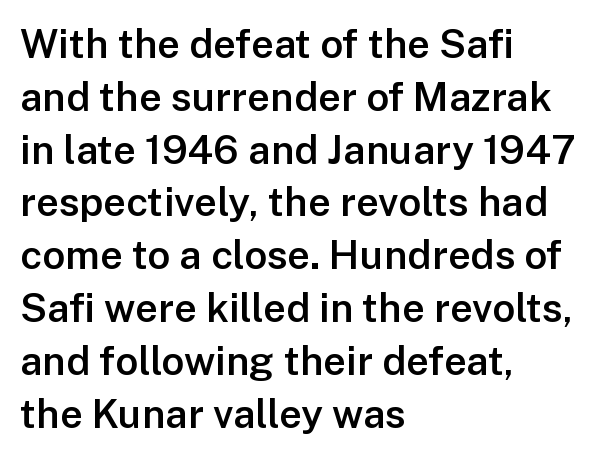
Q: Is the text bold? A: Semi-bold.
Q: Is the text italic (slanted)? A: No, it is upright.
Q: Is the typeface a serif or a sans-serif typeface? A: Sans-serif.
Q: Is the text underlined? A: No.
Q: How is the paragraph aligned? A: Left-aligned.
Q: Is the spacing between letters normal or unusually wide? A: Normal.
Q: Is the spacing between lines tight, normal or loose? A: Normal.
Q: Width (condensed, normal, or wide)? A: Normal.
Q: Stroke contrast? A: Low.
Q: x-height? A: Medium.
Q: Monospaced? A: No.
